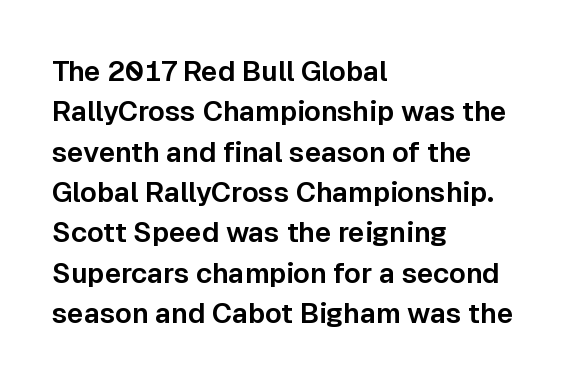
{"serif": "no", "italic": "no", "width": "normal", "stroke_contrast": "low", "x_height": "medium", "monospaced": "no", "underline": "no", "align": "left", "line_spacing": "normal", "line_spacing_ratio": 1.44, "letter_spacing": "normal", "letter_spacing_em": 0.0, "glyph_px": 28}
